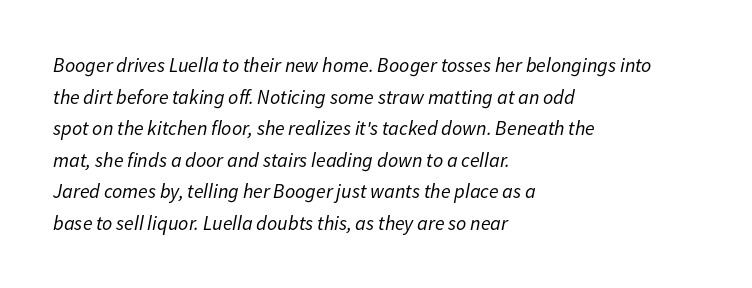
The area under the type is left untouched. Letters have the restrained weight of plain body copy at most. Successive baselines arrive at the customary interval. Standard letterfit; no display-style spreading of the glyphs.
